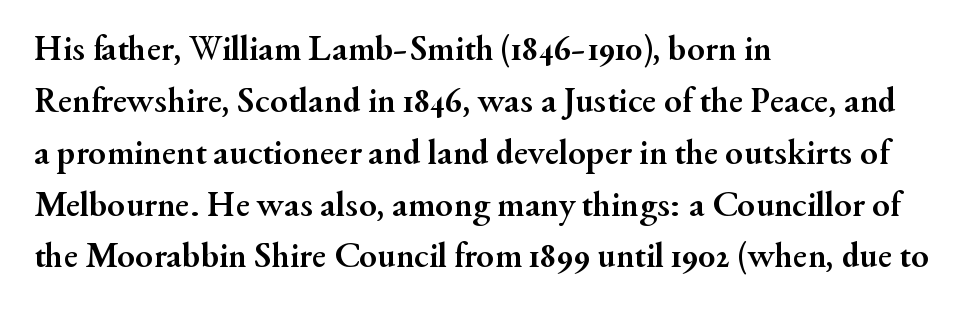
Q: Is the text bold? A: Yes.
Q: Is the text italic (slanted)? A: No, it is upright.
Q: Is the typeface a serif or a sans-serif typeface? A: Serif.
Q: Is the text underlined? A: No.
Q: How is the paragraph aligned? A: Left-aligned.
Q: Is the spacing between letters normal or unusually wide? A: Normal.
Q: Is the spacing between lines tight, normal or loose? A: Normal.
Q: Width (condensed, normal, or wide)? A: Normal.
Q: Stroke contrast? A: Medium.
Q: x-height? A: Small.
Q: Monospaced? A: No.
